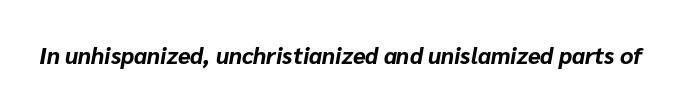
The image shows 23 px bold type, italic (leaning right); set normal letter spacing, not underlined.
